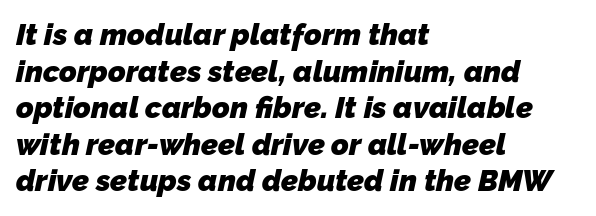
{"serif": "no", "bold": "yes", "weight": "heavy", "width": "normal", "stroke_contrast": "low", "x_height": "medium", "monospaced": "no", "underline": "no", "align": "left", "line_spacing_ratio": 1.22, "letter_spacing": "normal", "letter_spacing_em": 0.0, "glyph_px": 30}
